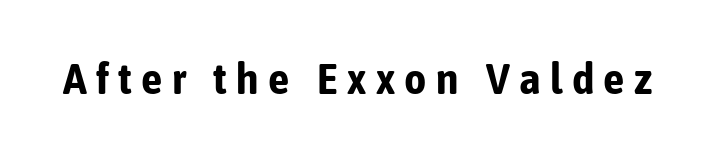
{"serif": "no", "italic": "no", "bold": "yes", "weight": "bold", "width": "condensed", "stroke_contrast": "low", "x_height": "medium", "monospaced": "no", "underline": "no", "letter_spacing": "wide", "letter_spacing_em": 0.22, "glyph_px": 43}
